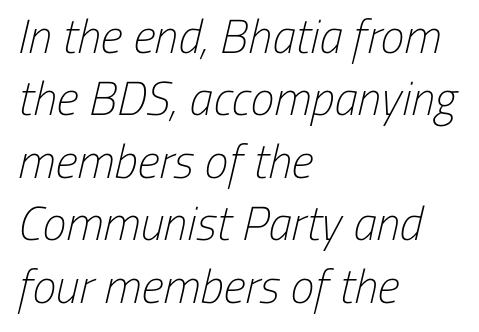
The zone under the glyphs is completely vacant. These lines are set flush left with a ragged right edge. The font sits on the lighter half of the weight spectrum, regular included. Here the designer chose a conventional face with non-uniform glyph widths. The rendering uses a moderate line-height, typical for paragraphs. Grotesque or geometric, the face here clearly has no serifs.
